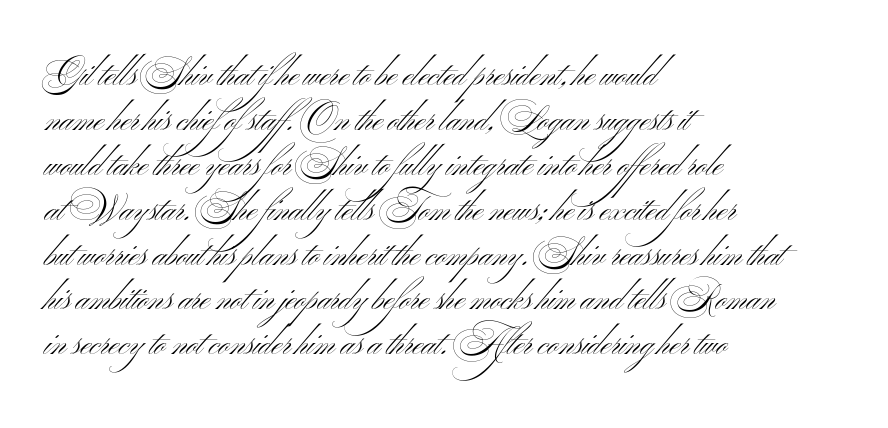
{"serif": "no", "bold": "no", "weight": "light", "width": "wide", "stroke_contrast": "medium", "x_height": "small", "monospaced": "no", "underline": "no", "align": "left", "line_spacing": "normal", "line_spacing_ratio": 1.32, "letter_spacing": "normal", "letter_spacing_em": 0.0, "glyph_px": 34}
